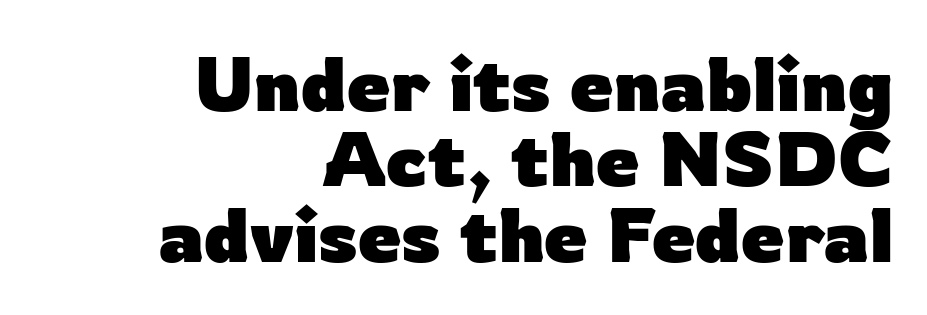
Q: Is the text bold? A: Yes.
Q: Is the text italic (slanted)? A: No, it is upright.
Q: Is the typeface a serif or a sans-serif typeface? A: Sans-serif.
Q: Is the text underlined? A: No.
Q: How is the paragraph aligned? A: Right-aligned.
Q: Is the spacing between letters normal or unusually wide? A: Normal.
Q: Is the spacing between lines tight, normal or loose? A: Tight.
Q: Width (condensed, normal, or wide)? A: Normal.
Q: Stroke contrast? A: Low.
Q: x-height? A: Medium.
Q: Monospaced? A: No.
